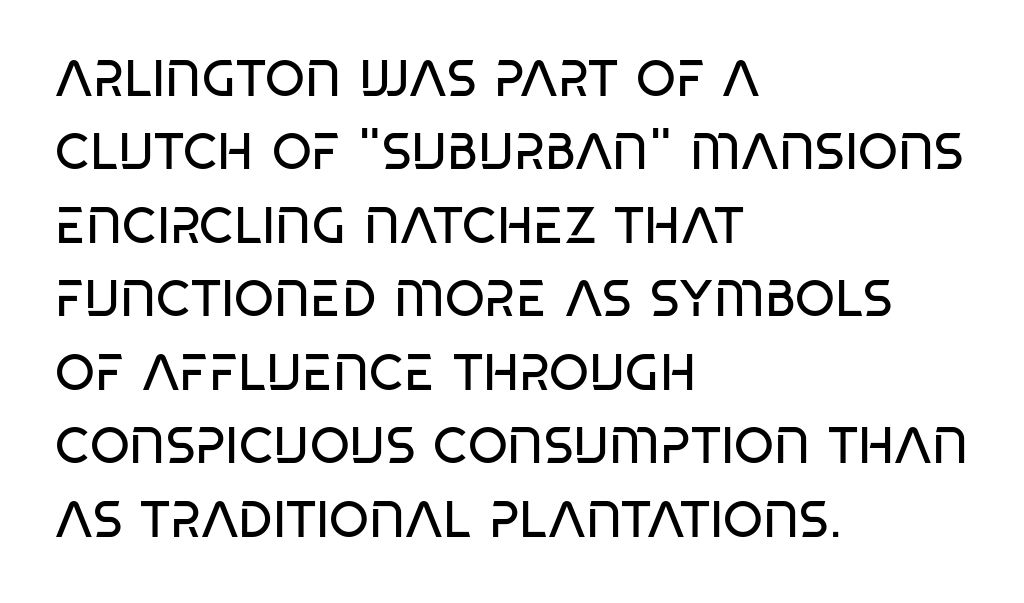
{"serif": "no", "bold": "no", "weight": "regular", "width": "condensed", "stroke_contrast": "low", "x_height": "large", "monospaced": "no", "underline": "no", "align": "left", "line_spacing": "normal", "line_spacing_ratio": 1.44, "letter_spacing": "normal", "letter_spacing_em": 0.0, "glyph_px": 51}
